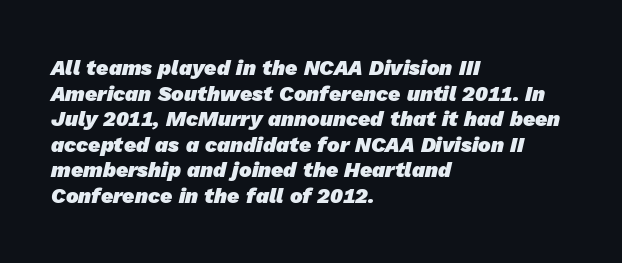
The image shows 21 px bold type; set left-aligned, line spacing 1.22x, normal letter spacing, not underlined.
